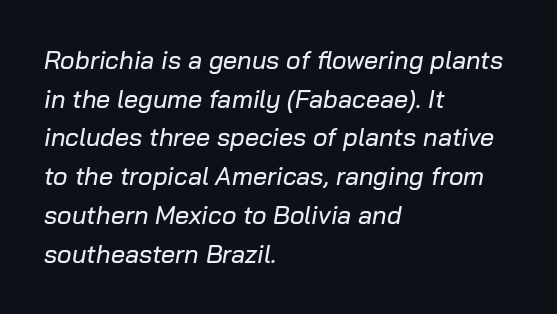
The designer left line spacing at the default. A bare baseline throughout the passage. Rendered with sloped, italic letterforms. The compositor pushed each line to the left boundary.
